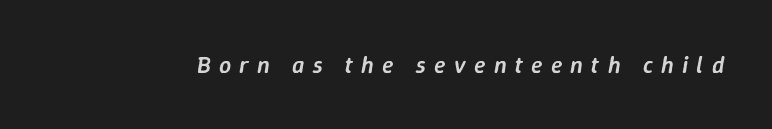
Each glyph is drawn with semibold strokes, heavier than normal yet not fully bold. The face used here is rendered with a markedly widened letterfit. Any mark beneath the type? The region is blank. Notice how the stems are inclined rather than vertical — that's the hallmark of italics.
